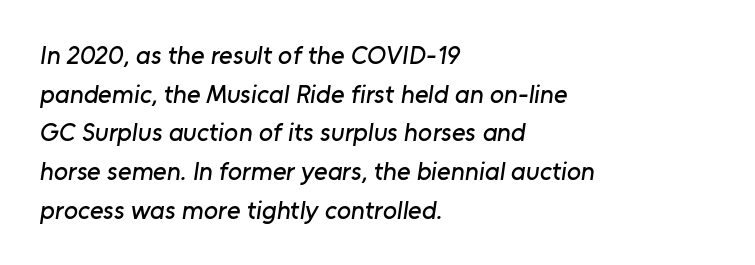
The gap between lines stays unmarked. A typesetter would call this zero additional tracking. A student would call this left alignment; a typographer would say flush left, rag right. A typesetter would call this leading conventional body-copy spacing.
